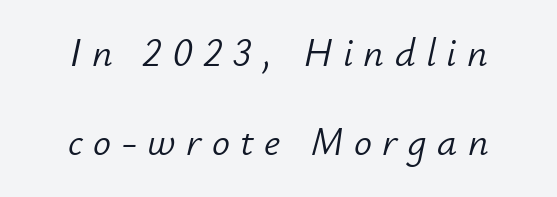
Summary of weight: not heavy and not bold. The designer dialed line spacing up above the default. These lines were composed using italics. The string is rendered with underlining switched off. Varying glyph widths throughout — classic text-font behaviour. Visually the block forms a symmetrical silhouette, jagged on both flanks.
